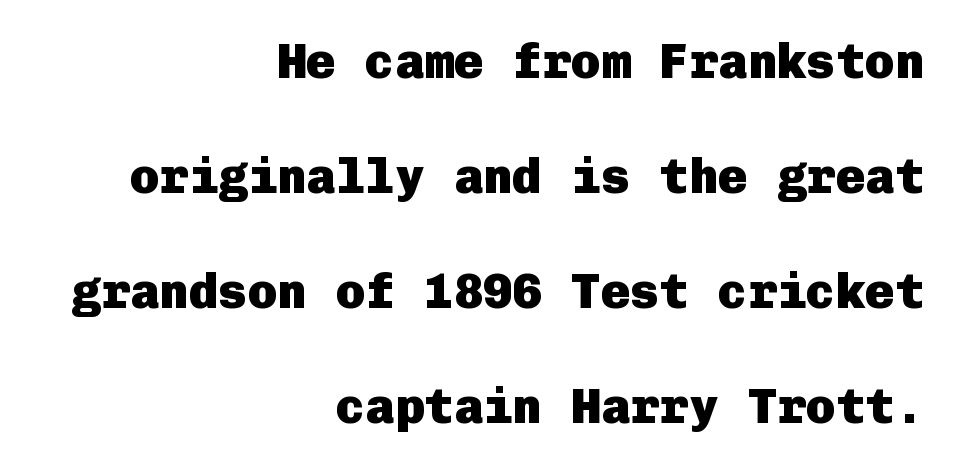
Q: Is the text bold? A: Yes.
Q: Is the text italic (slanted)? A: No, it is upright.
Q: Is the typeface a serif or a sans-serif typeface? A: Sans-serif.
Q: Is the text underlined? A: No.
Q: How is the paragraph aligned? A: Right-aligned.
Q: Is the spacing between letters normal or unusually wide? A: Normal.
Q: Is the spacing between lines tight, normal or loose? A: Loose.
Q: Width (condensed, normal, or wide)? A: Normal.
Q: Stroke contrast? A: Low.
Q: x-height? A: Medium.
